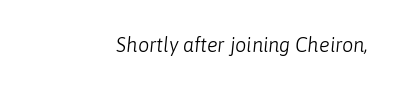
The line texture is even and compact thanks to regular tracking. Glance below the letters and you will spot only blank space. Think standard paragraph weight, or any step lighter than that. Italic: yes, the glyphs are oblique.
